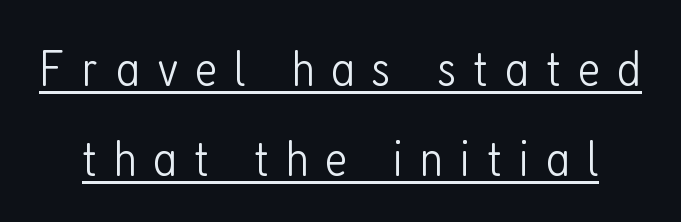
{"serif": "no", "italic": "no", "bold": "no", "weight": "light", "width": "condensed", "stroke_contrast": "low", "x_height": "medium", "monospaced": "no", "underline": "yes", "line_spacing_ratio": 1.73, "letter_spacing": "wide", "letter_spacing_em": 0.32, "glyph_px": 52}
